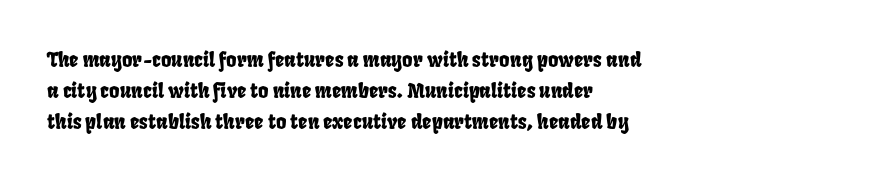
Q: Is the text underlined? A: No.
Q: How is the paragraph aligned? A: Left-aligned.
Q: Is the spacing between letters normal or unusually wide? A: Normal.
Q: Is the spacing between lines tight, normal or loose? A: Normal.
